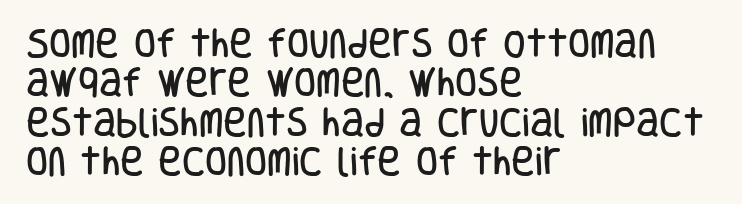
Check the space under the baseline: it is left empty. Check where the strokes stop: nothing finishes them off — pure sans. This sample has the flowing, uneven cadence of proportional lettering. If you drew a ruler down the left edge, every line would touch it. How are the letters spaced? Ordinarily, with no added tracking.
